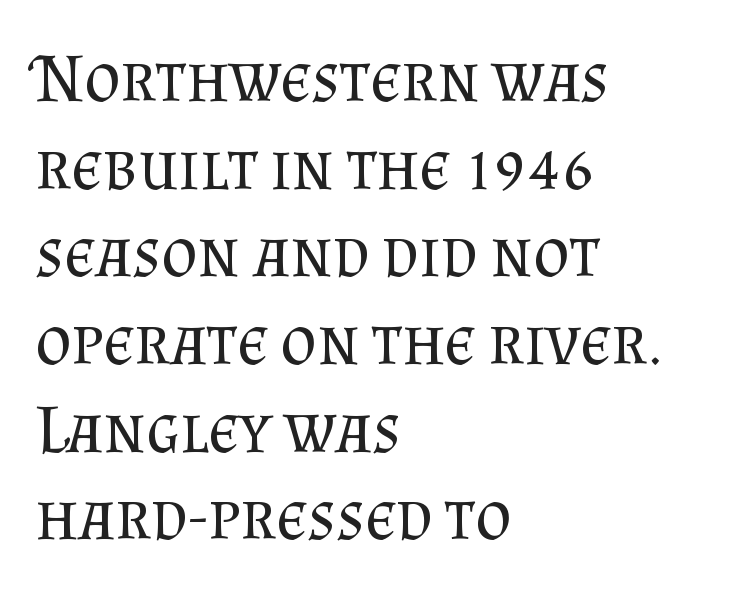
The image shows 69 px regular-weight serif type, upright; set left-aligned, normal line spacing (1.27x), normal letter spacing, not underlined; medium stroke contrast and a small x-height.
